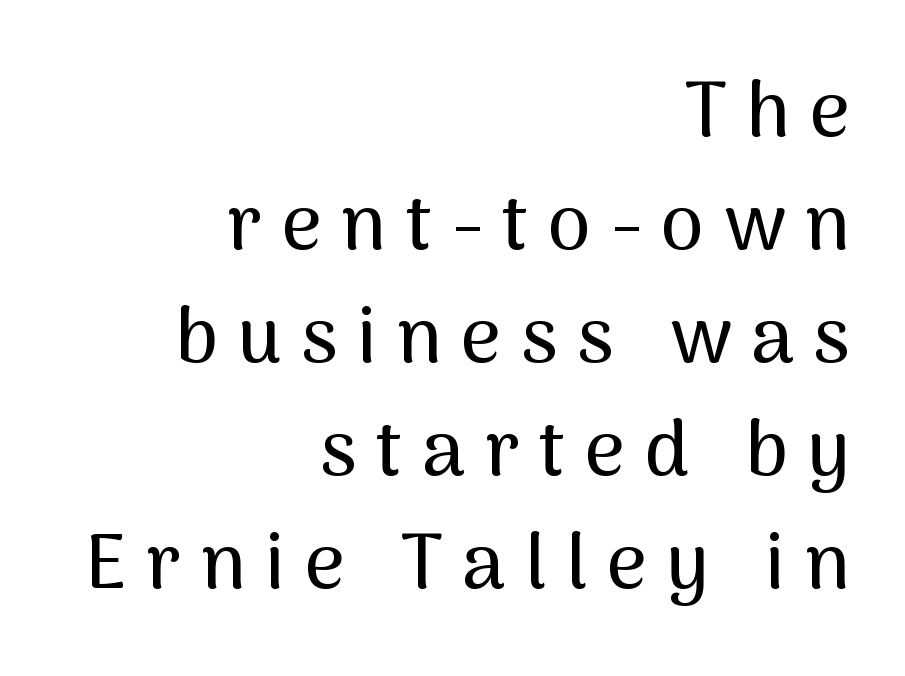
The image shows 78 px sans-serif type, upright; set right-aligned, normal line spacing (1.45x), unusually wide letter spacing (+0.25 em), not underlined; medium stroke contrast and a medium x-height.
